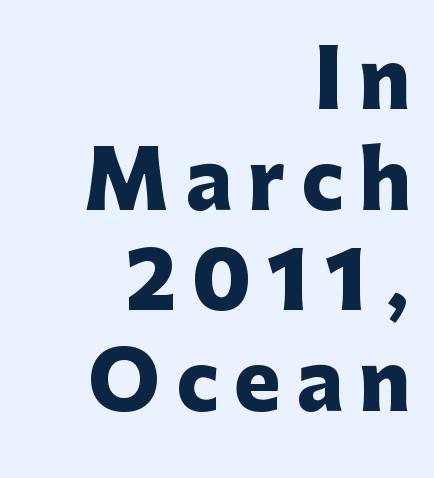
Does the weight exceed regular? Yes, all the way to bold. The lines in this sample share a right terminus and differ only in where they begin. The lettering holds an erect, upright posture throughout. The face used here is a sans, in the tradition of grotesques and geometrics. The strip under each line holds only bare page. The rendering uses a moderate line-height, typical for paragraphs.
